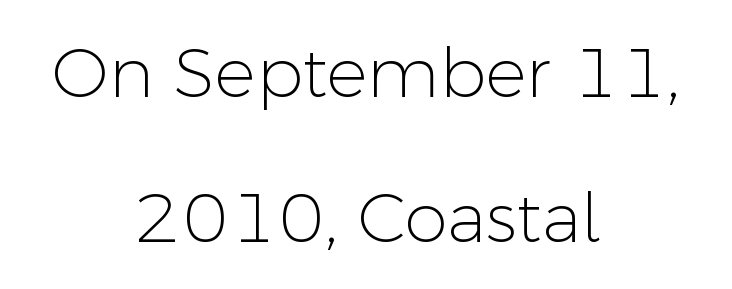
The image shows 69 px light sans-serif type, upright; set centered, loose line spacing (2.1x), normal letter spacing, not underlined; low stroke contrast and a medium x-height.
